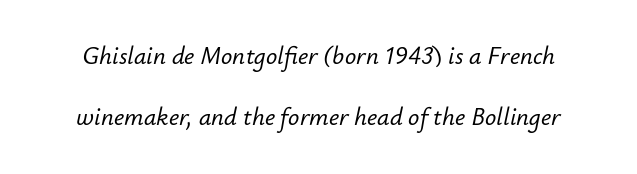
Q: Is the text italic (slanted)? A: Yes, it leans right by about 12 degrees.
Q: Is the text underlined? A: No.
Q: Is the spacing between letters normal or unusually wide? A: Normal.
Q: Is the spacing between lines tight, normal or loose? A: Loose.
